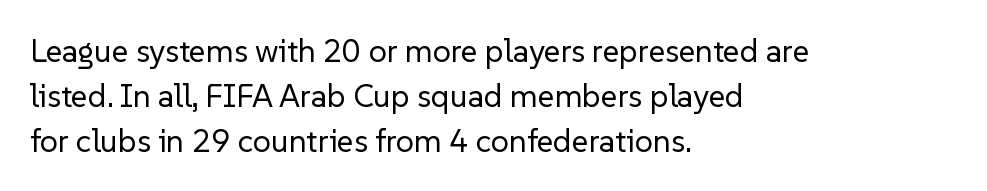
Do the characters align in a grid? No, the font is proportional. Leading matches the norm, producing a regular column. The ragged edge is on the right, which tells us the setting is flush left. Ink coverage per letter is moderate at most. Honestly, the letter spacing is just normal — you wouldn't notice it. Nope, no serifs anywhere on these letters.
